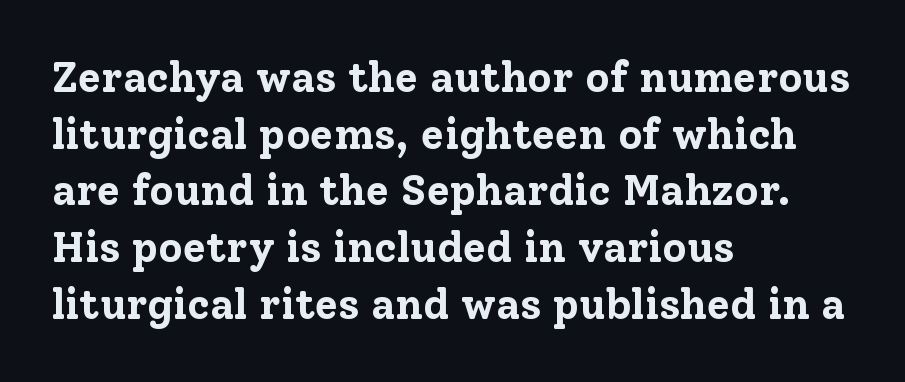
{"serif": "yes", "italic": "no", "bold": "yes", "weight": "bold", "width": "normal", "stroke_contrast": "low", "x_height": "medium", "monospaced": "no", "underline": "no", "align": "left", "line_spacing": "normal", "line_spacing_ratio": 1.35, "letter_spacing": "normal", "letter_spacing_em": 0.0, "glyph_px": 42}
